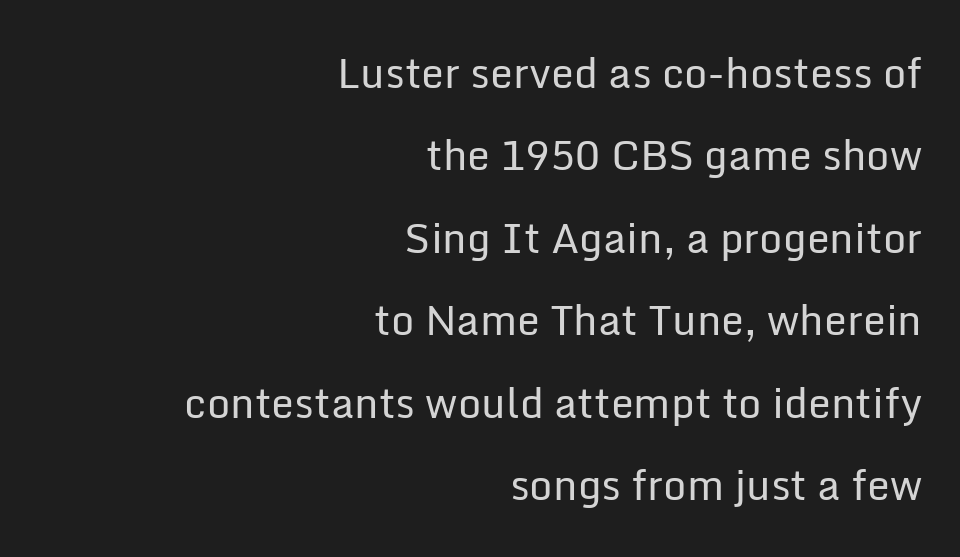
Q: Is the text bold? A: No.
Q: Is the text italic (slanted)? A: No, it is upright.
Q: Is the typeface a serif or a sans-serif typeface? A: Sans-serif.
Q: Is the text underlined? A: No.
Q: How is the paragraph aligned? A: Right-aligned.
Q: Is the spacing between letters normal or unusually wide? A: Normal.
Q: Is the spacing between lines tight, normal or loose? A: Loose.
Q: Width (condensed, normal, or wide)? A: Normal.
Q: Stroke contrast? A: Low.
Q: x-height? A: Medium.
Q: Monospaced? A: No.
